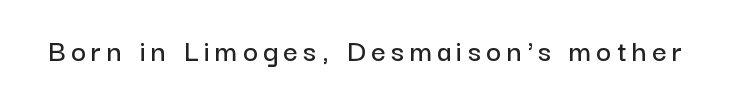
Q: Is the text italic (slanted)? A: No, it is upright.
Q: Is the typeface a serif or a sans-serif typeface? A: Sans-serif.
Q: Is the text underlined? A: No.
Q: Width (condensed, normal, or wide)? A: Normal.
Q: Stroke contrast? A: Low.
Q: x-height? A: Medium.
Q: Monospaced? A: No.
